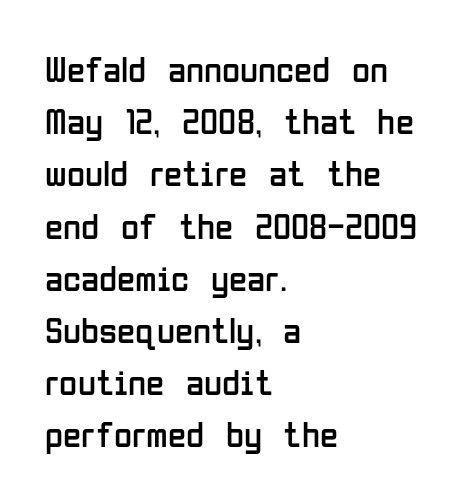
Q: Is the text bold? A: No.
Q: Is the text italic (slanted)? A: No, it is upright.
Q: Is the typeface a serif or a sans-serif typeface? A: Sans-serif.
Q: Is the text underlined? A: No.
Q: How is the paragraph aligned? A: Left-aligned.
Q: Is the spacing between letters normal or unusually wide? A: Normal.
Q: Is the spacing between lines tight, normal or loose? A: Normal.
Q: Width (condensed, normal, or wide)? A: Condensed.
Q: Stroke contrast? A: Low.
Q: x-height? A: Medium.
Q: Monospaced? A: No.
